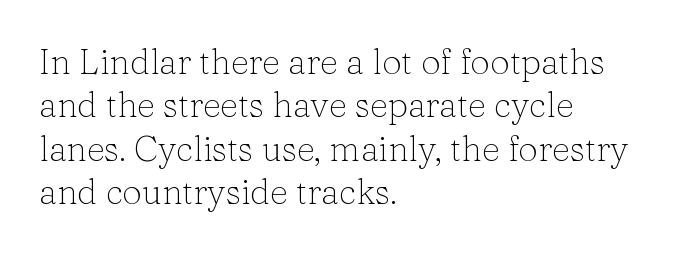
The image shows 35 px light serif type, upright; set left-aligned, line spacing 1.24x, normal letter spacing, not underlined; low stroke contrast and a medium x-height.
